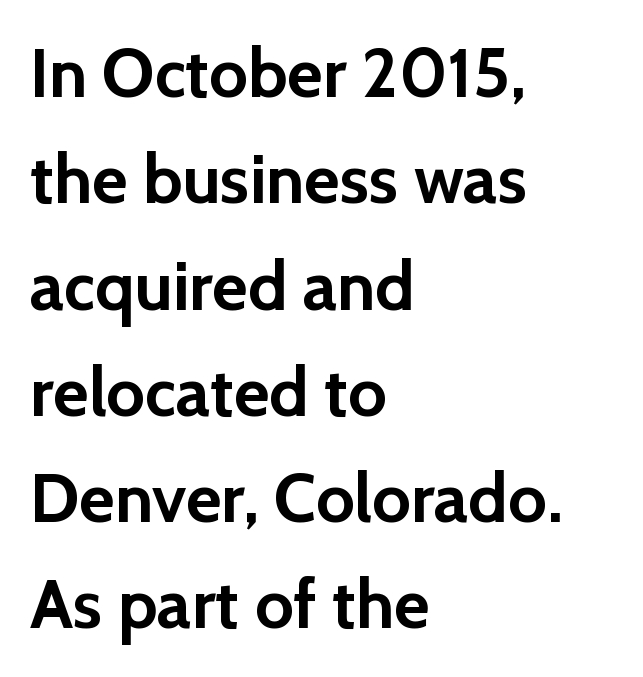
Q: Is the text bold? A: Yes.
Q: Is the text italic (slanted)? A: No, it is upright.
Q: Is the typeface a serif or a sans-serif typeface? A: Sans-serif.
Q: Is the text underlined? A: No.
Q: How is the paragraph aligned? A: Left-aligned.
Q: Is the spacing between letters normal or unusually wide? A: Normal.
Q: Is the spacing between lines tight, normal or loose? A: Normal.
Q: Width (condensed, normal, or wide)? A: Normal.
Q: x-height? A: Medium.
Q: Monospaced? A: No.
